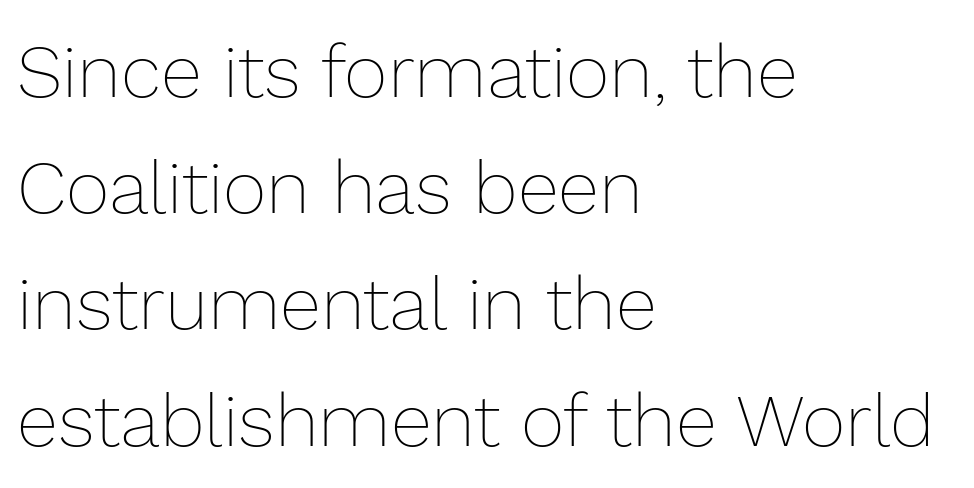
{"italic": "no", "bold": "no", "weight": "thin", "width": "normal", "stroke_contrast": "low", "x_height": "medium", "monospaced": "no", "underline": "no", "align": "left", "line_spacing": "normal", "line_spacing_ratio": 1.55, "letter_spacing": "normal", "letter_spacing_em": 0.0, "glyph_px": 75}
